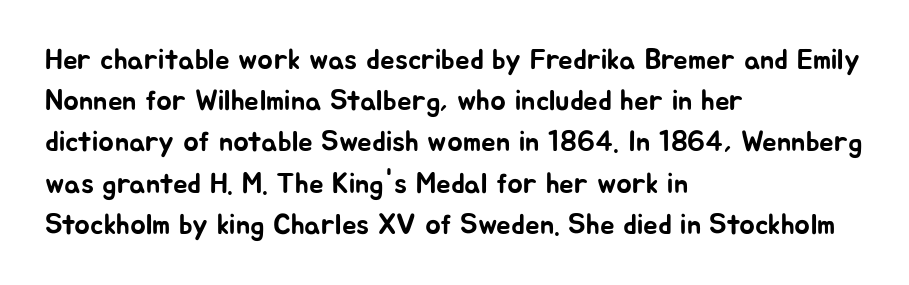
The image shows 29 px sans-serif type, upright; set left-aligned, normal line spacing (1.42x), normal letter spacing, not underlined; low stroke contrast and a medium x-height.
